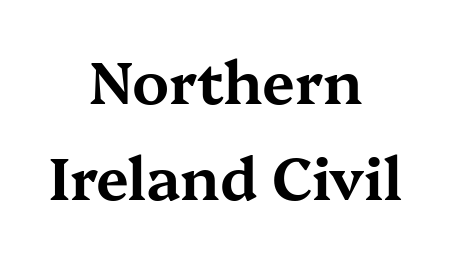
Q: Is the text italic (slanted)? A: No, it is upright.
Q: Is the typeface a serif or a sans-serif typeface? A: Serif.
Q: Is the text underlined? A: No.
Q: How is the paragraph aligned? A: Centered.
Q: Is the spacing between letters normal or unusually wide? A: Normal.
Q: Is the spacing between lines tight, normal or loose? A: Normal.
Q: Width (condensed, normal, or wide)? A: Wide.
Q: Stroke contrast? A: Medium.
Q: x-height? A: Medium.
Q: Monospaced? A: No.
